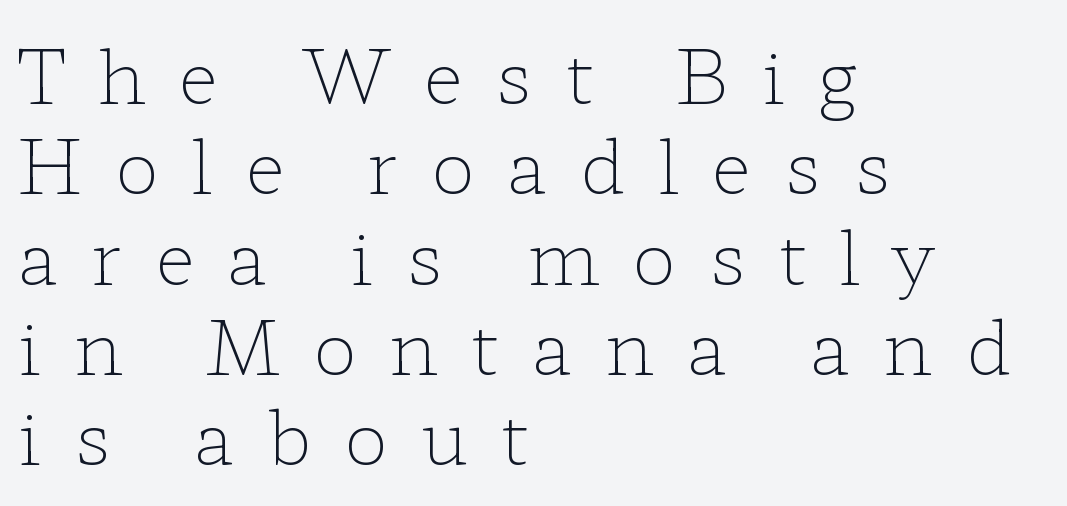
The strokes carry an ordinary text weight at most. No word sits above an underline. This sample has the flowing, uneven cadence of proportional lettering. Is there any slant? The stems are plumb.
